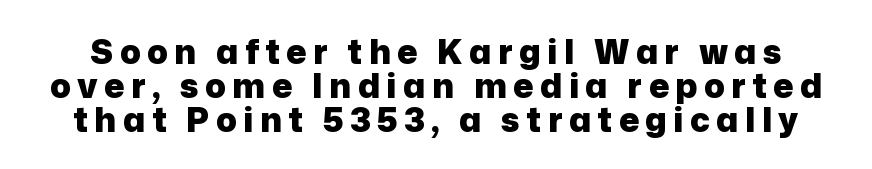
The image shows 34 px heavy sans-serif type, upright; set tight line spacing (1.0x), not underlined; low stroke contrast and a medium x-height.
